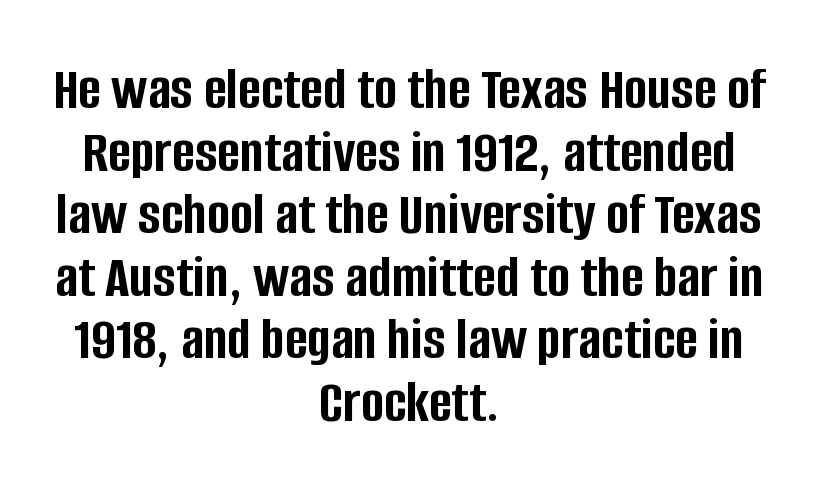
{"serif": "no", "italic": "no", "bold": "yes", "weight": "semibold", "width": "condensed", "stroke_contrast": "low", "x_height": "large", "monospaced": "no", "underline": "no", "align": "center", "line_spacing": "tight", "line_spacing_ratio": 1.01, "letter_spacing": "normal", "letter_spacing_em": 0.0, "glyph_px": 62}
